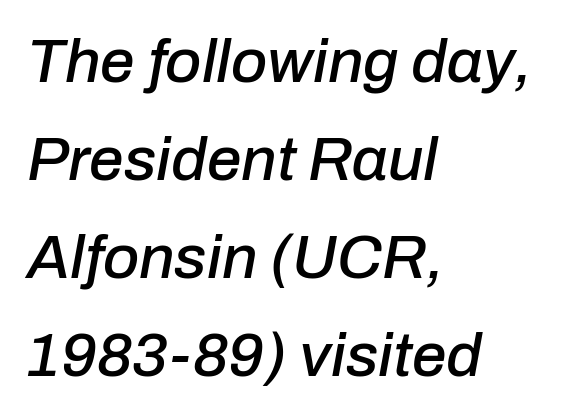
The image shows 62 px text type, italic (leaning right); set left-aligned, normal line spacing (1.58x), normal letter spacing, not underlined; low stroke contrast and a medium x-height.
